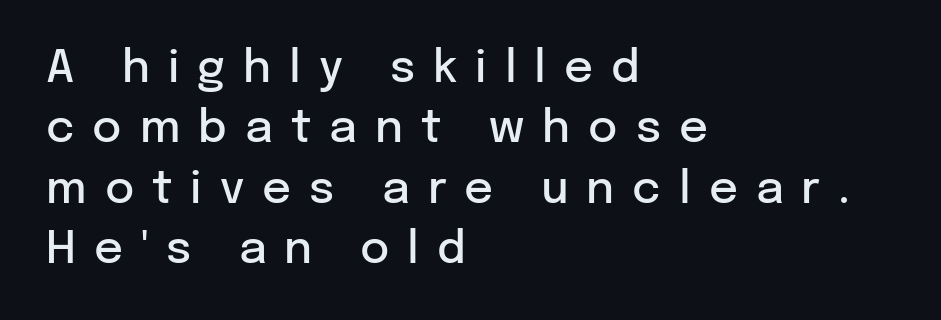
Q: Is the text bold? A: Semi-bold.
Q: Is the text italic (slanted)? A: No, it is upright.
Q: Is the typeface a serif or a sans-serif typeface? A: Sans-serif.
Q: Is the text underlined? A: No.
Q: How is the paragraph aligned? A: Left-aligned.
Q: Is the spacing between letters normal or unusually wide? A: Unusually wide.
Q: Is the spacing between lines tight, normal or loose? A: Normal.
Q: Width (condensed, normal, or wide)? A: Normal.
Q: Stroke contrast? A: Low.
Q: x-height? A: Medium.
Q: Monospaced? A: No.
